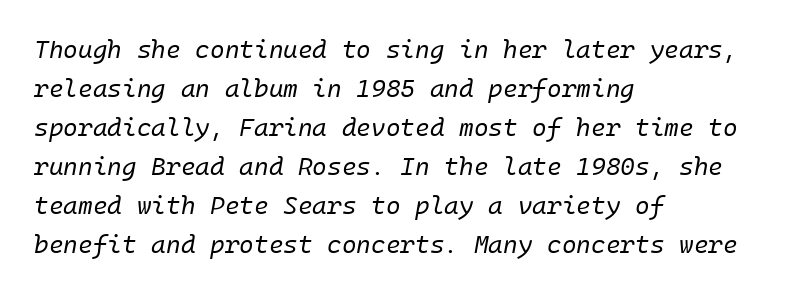
Q: Is the text bold? A: No.
Q: Is the text italic (slanted)? A: Yes, it leans right by about 10 degrees.
Q: Is the text underlined? A: No.
Q: How is the paragraph aligned? A: Left-aligned.
Q: Is the spacing between letters normal or unusually wide? A: Normal.
Q: Is the spacing between lines tight, normal or loose? A: Normal.
